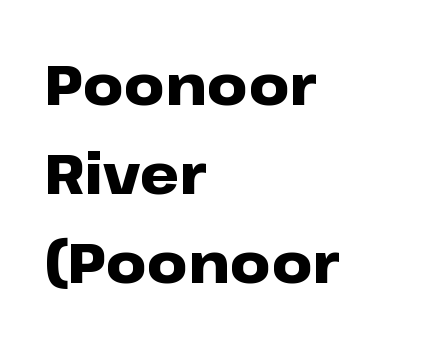
The image shows 56 px heavy, wide sans-serif type, upright; set left-aligned, normal line spacing (1.59x), normal letter spacing, not underlined; low stroke contrast and a medium x-height.
